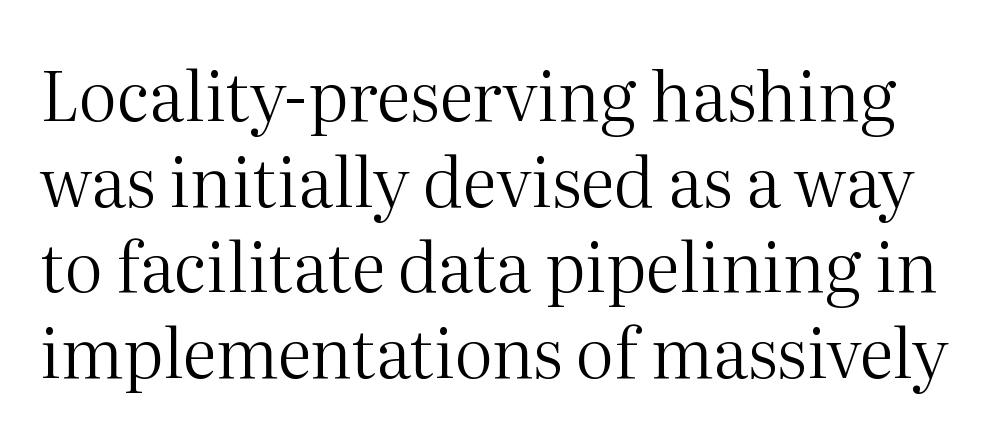
The image shows 68 px regular-weight serif type, upright; set normal line spacing (1.26x), normal letter spacing, not underlined; medium stroke contrast and a medium x-height.
